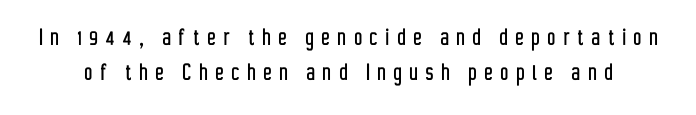
Q: Is the text italic (slanted)? A: No, it is upright.
Q: Is the text underlined? A: No.
Q: Is the spacing between letters normal or unusually wide? A: Unusually wide.
Q: Is the spacing between lines tight, normal or loose? A: Normal.
